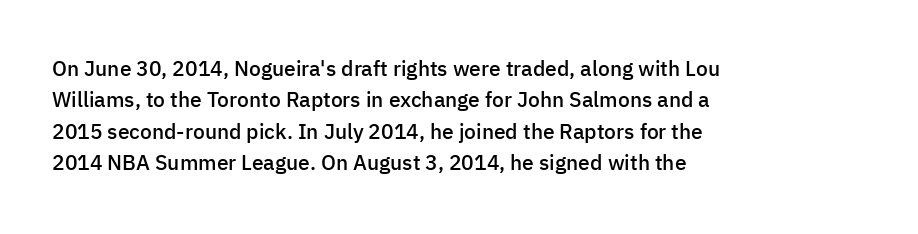
Q: Is the text bold? A: Semi-bold.
Q: Is the text italic (slanted)? A: No, it is upright.
Q: Is the text underlined? A: No.
Q: How is the paragraph aligned? A: Left-aligned.
Q: Is the spacing between letters normal or unusually wide? A: Normal.
Q: Is the spacing between lines tight, normal or loose? A: Normal.
